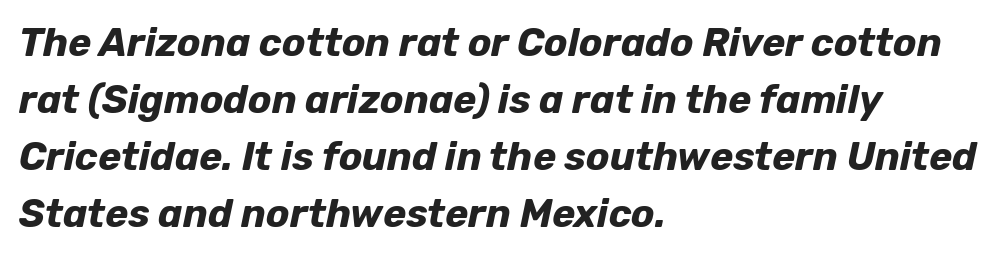
Q: Is the text bold? A: Yes.
Q: Is the text italic (slanted)? A: Yes, it leans right by about 12 degrees.
Q: Is the text underlined? A: No.
Q: How is the paragraph aligned? A: Left-aligned.
Q: Is the spacing between letters normal or unusually wide? A: Normal.
Q: Is the spacing between lines tight, normal or loose? A: Normal.
Q: Width (condensed, normal, or wide)? A: Normal.
Q: Stroke contrast? A: Low.
Q: x-height? A: Medium.
Q: Monospaced? A: No.
